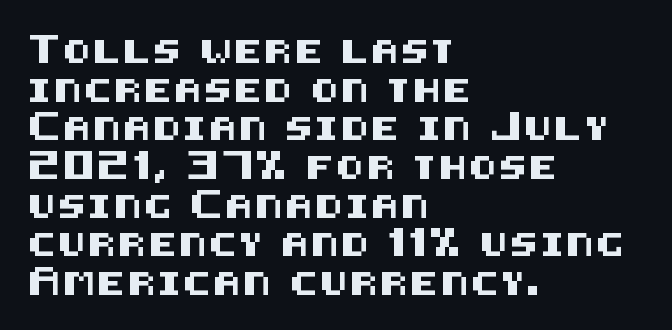
{"italic": "no", "underline": "no", "align": "left", "line_spacing": "normal", "line_spacing_ratio": 1.68, "glyph_px": 23}
